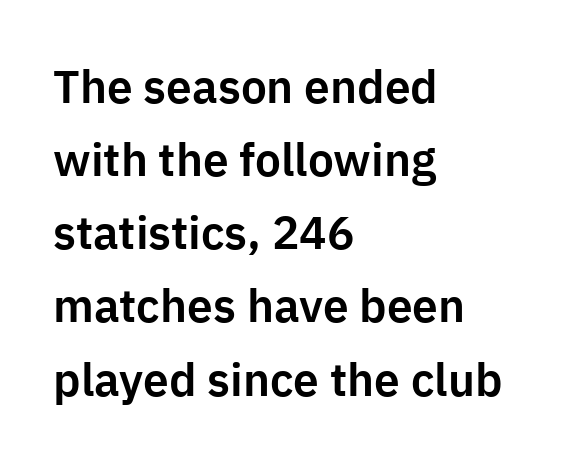
A typesetter would label this face a sans. Inter-character spacing is left at the font's built-in metrics. Unlike italic type, these characters show no tilt at all. A typesetter would call this proportional, since set widths differ per character.
